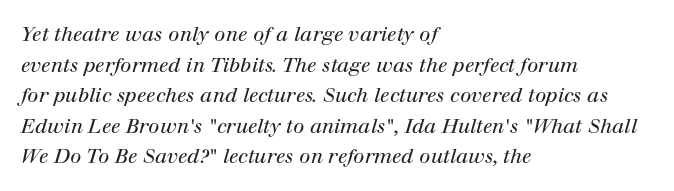
These lines stack with their left ends in a neat column. Counters stay open thanks to moderate or lighter strokes. Does the lettering tilt? It does — this is italic. How would I describe the line gaps? Plain and ordinary. The zone under the glyphs is completely vacant.
